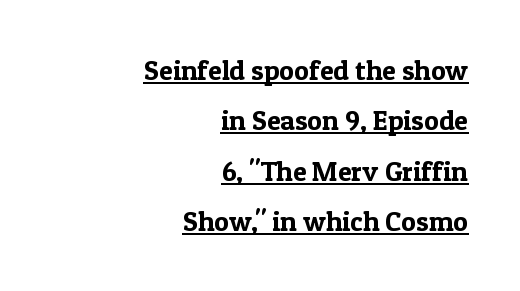
{"serif": "yes", "italic": "no", "width": "normal", "x_height": "medium", "monospaced": "no", "underline": "yes", "align": "right", "line_spacing_ratio": 1.8, "letter_spacing": "normal", "letter_spacing_em": 0.0, "glyph_px": 28}
